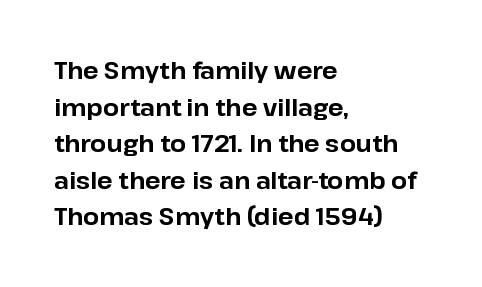
The image shows 23 px bold type, upright; set left-aligned, normal line spacing (1.59x), normal letter spacing, not underlined.
